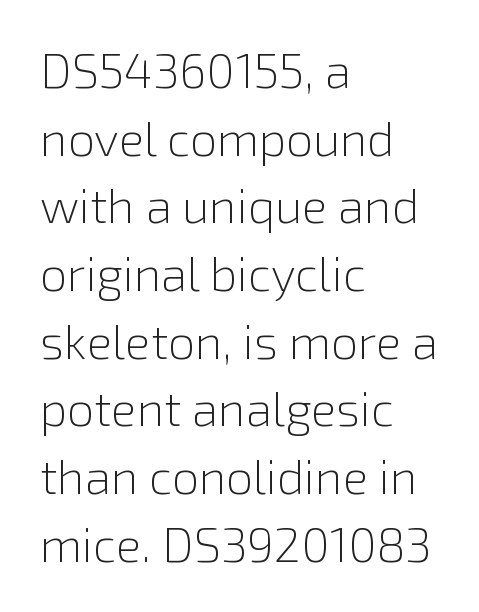
{"serif": "no", "italic": "no", "bold": "no", "weight": "light", "width": "normal", "stroke_contrast": "low", "x_height": "medium", "monospaced": "no", "underline": "no", "align": "left", "line_spacing": "normal", "line_spacing_ratio": 1.41, "letter_spacing": "normal", "letter_spacing_em": 0.0, "glyph_px": 48}
